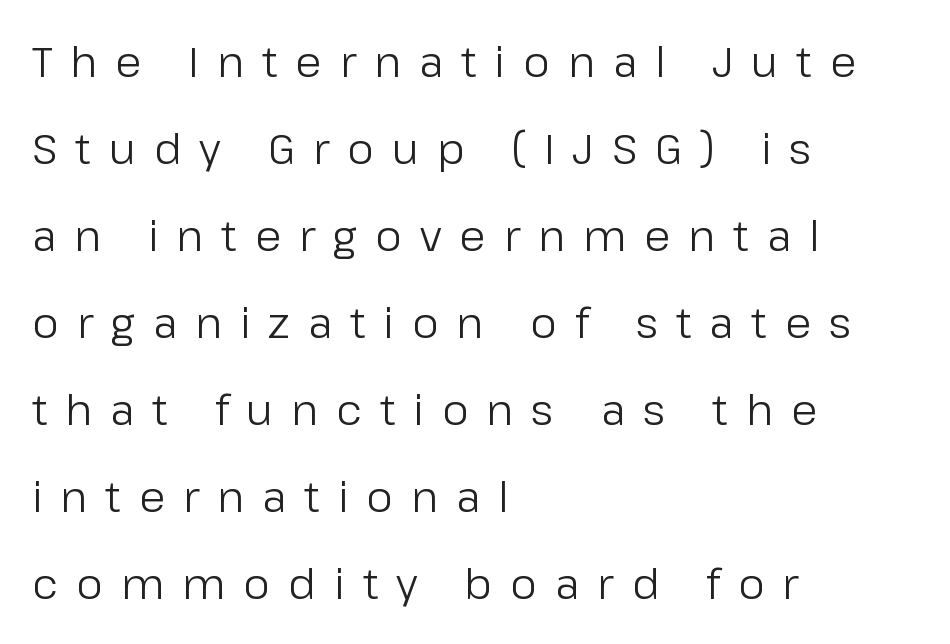
Students, note that the glyphs here are deliberately spaced far apart. The string is rendered with underlining switched off. The face used here is proportionally spaced, like ordinary book or web type. Classification — sans serif. Does the lettering tilt? It doesn't — this is upright. Widely set lines give the paragraph a tall, airy silhouette.
